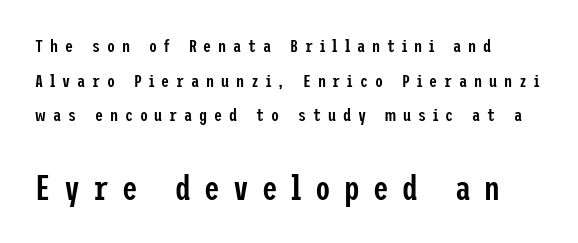
{"serif": "no", "italic": "no", "bold": "semi", "weight": "semibold", "width": "condensed", "stroke_contrast": "low", "x_height": "medium", "underline": "no", "align": "left", "line_spacing": "loose", "line_spacing_ratio": 1.92, "letter_spacing": "wide", "letter_spacing_em": 0.38, "larger_block": "second", "size_ratio": 1.94, "glyph_px": 35}
